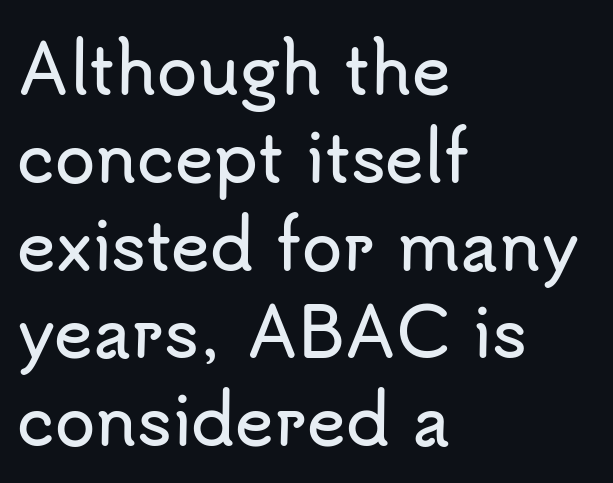
The image shows 66 px sans-serif type, upright; set left-aligned, normal line spacing (1.33x), normal letter spacing, not underlined; low stroke contrast and a small x-height.
